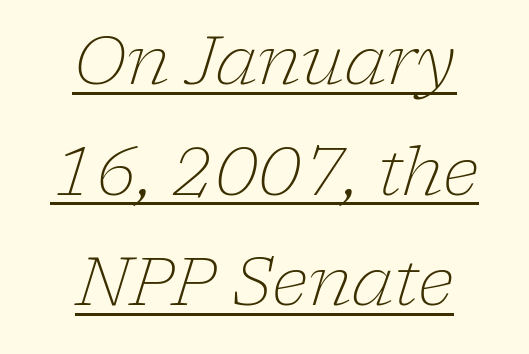
Q: Is the text bold? A: No.
Q: Is the text italic (slanted)? A: Yes, it leans right by about 17 degrees.
Q: Is the typeface a serif or a sans-serif typeface? A: Serif.
Q: Is the text underlined? A: Yes.
Q: How is the paragraph aligned? A: Centered.
Q: Is the spacing between letters normal or unusually wide? A: Normal.
Q: Is the spacing between lines tight, normal or loose? A: Normal.
Q: Width (condensed, normal, or wide)? A: Normal.
Q: Stroke contrast? A: Low.
Q: x-height? A: Medium.
Q: Monospaced? A: No.
